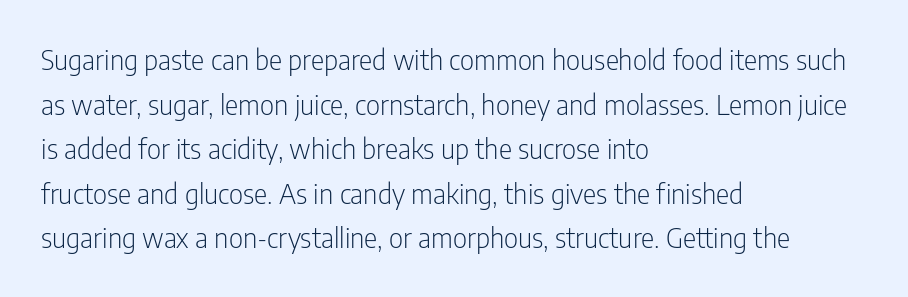
{"serif": "no", "italic": "no", "bold": "no", "weight": "light", "width": "condensed", "stroke_contrast": "low", "x_height": "medium", "monospaced": "no", "underline": "no", "align": "left", "line_spacing": "normal", "line_spacing_ratio": 1.59, "letter_spacing": "normal", "letter_spacing_em": 0.0, "glyph_px": 28}
